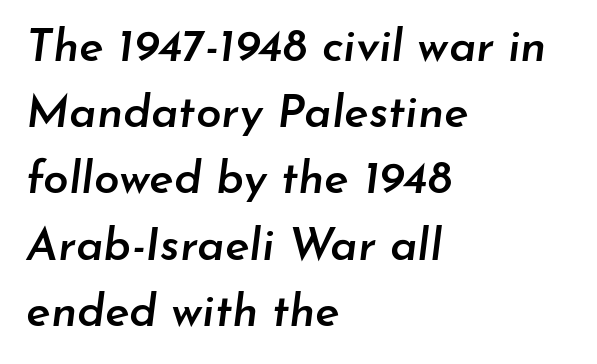
Q: Is the text bold? A: Semi-bold.
Q: Is the text italic (slanted)? A: Yes, it leans right by about 7 degrees.
Q: Is the text underlined? A: No.
Q: How is the paragraph aligned? A: Left-aligned.
Q: Is the spacing between letters normal or unusually wide? A: Normal.
Q: Is the spacing between lines tight, normal or loose? A: Normal.
Q: Width (condensed, normal, or wide)? A: Normal.
Q: Stroke contrast? A: Low.
Q: x-height? A: Small.
Q: Monospaced? A: No.
